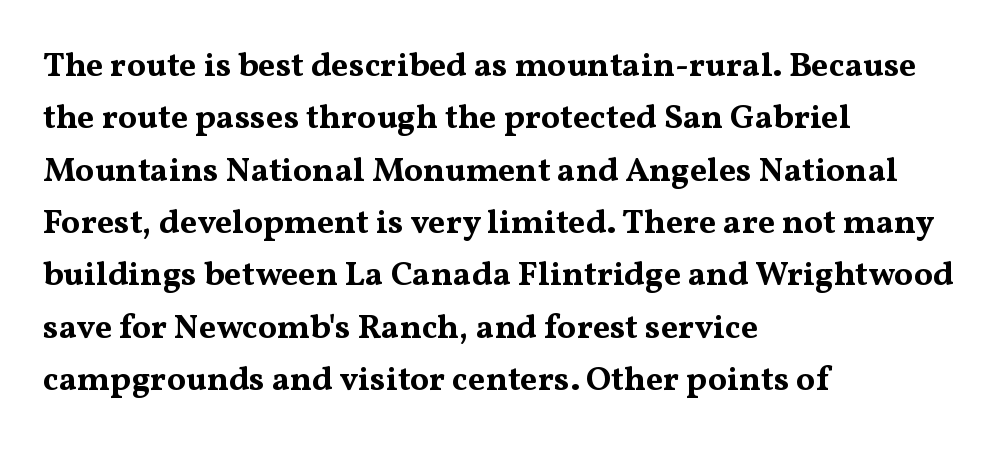
The image shows 34 px bold, wide serif type, upright; set left-aligned, normal line spacing (1.54x), normal letter spacing, not underlined; medium stroke contrast and a medium x-height.
